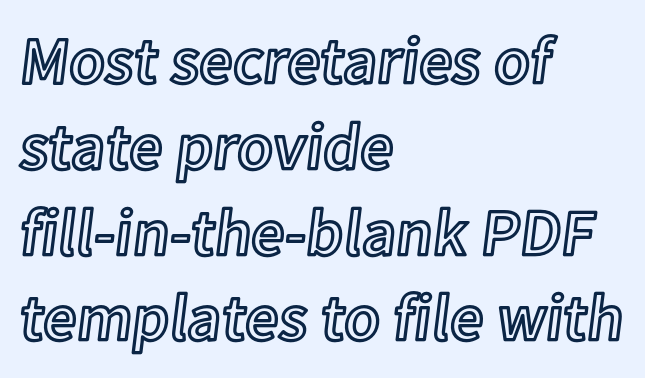
{"width": "normal", "x_height": "medium", "monospaced": "no", "underline": "no", "align": "left", "line_spacing": "normal", "line_spacing_ratio": 1.3, "letter_spacing": "normal", "letter_spacing_em": 0.0, "glyph_px": 66}
